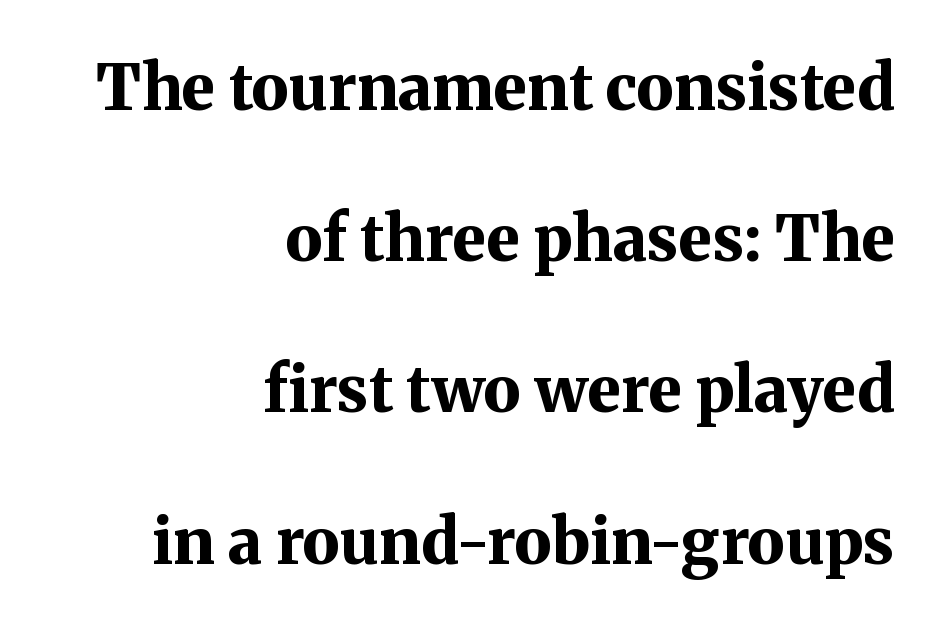
{"serif": "yes", "italic": "no", "bold": "yes", "weight": "bold", "width": "normal", "stroke_contrast": "medium", "x_height": "medium", "monospaced": "no", "underline": "no", "align": "right", "line_spacing": "loose", "line_spacing_ratio": 2.4, "letter_spacing": "normal", "letter_spacing_em": 0.0, "glyph_px": 63}
